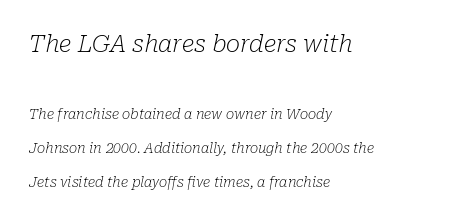
Q: Is the text bold? A: No.
Q: Is the text italic (slanted)? A: Yes, it leans right by about 10 degrees.
Q: Is the text underlined? A: No.
Q: How is the paragraph aligned? A: Left-aligned.
Q: Is the spacing between letters normal or unusually wide? A: Normal.
Q: Is the spacing between lines tight, normal or loose? A: Loose.
Q: Which block of text is set in a larger size, the first (top) or the second (bottom)? A: The first (top) one.
